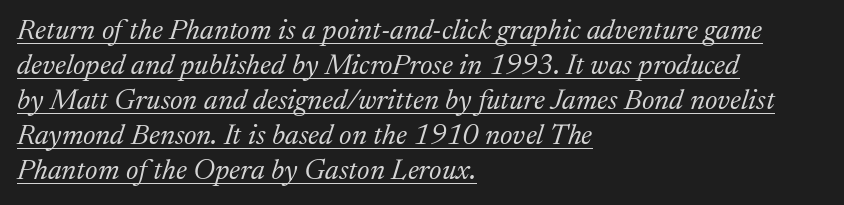
Q: Is the text bold? A: No.
Q: Is the text italic (slanted)? A: Yes, it leans right by about 17 degrees.
Q: Is the typeface a serif or a sans-serif typeface? A: Serif.
Q: Is the text underlined? A: Yes.
Q: How is the paragraph aligned? A: Left-aligned.
Q: Is the spacing between letters normal or unusually wide? A: Normal.
Q: Width (condensed, normal, or wide)? A: Normal.
Q: Stroke contrast? A: Medium.
Q: x-height? A: Medium.
Q: Monospaced? A: No.
